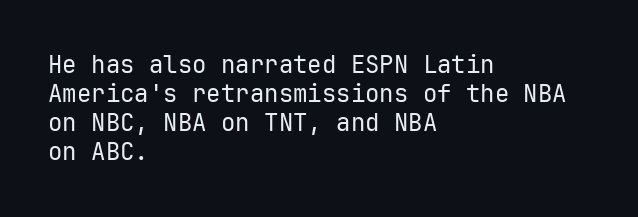
The image shows 24 px text type, upright; set left-aligned, line spacing 1.21x, normal letter spacing, not underlined.
